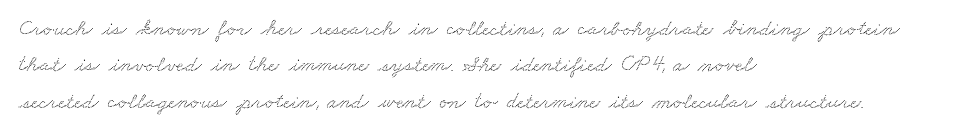
Q: Is the text underlined? A: No.
Q: How is the paragraph aligned? A: Left-aligned.
Q: Is the spacing between letters normal or unusually wide? A: Normal.
Q: Is the spacing between lines tight, normal or loose? A: Normal.
